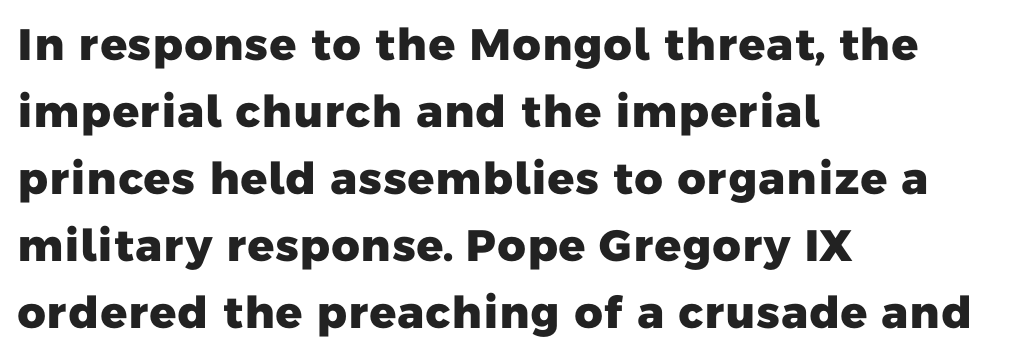
The image shows 44 px heavy sans-serif type; set left-aligned, normal line spacing (1.52x), normal letter spacing, not underlined; low stroke contrast and a medium x-height.
